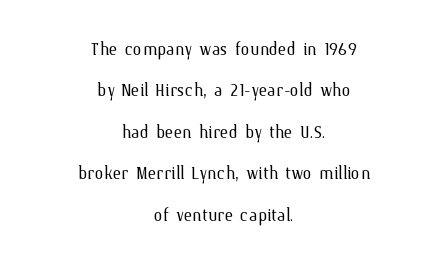
Q: Is the text bold? A: No.
Q: Is the text italic (slanted)? A: No, it is upright.
Q: Is the text underlined? A: No.
Q: How is the paragraph aligned? A: Centered.
Q: Is the spacing between letters normal or unusually wide? A: Normal.
